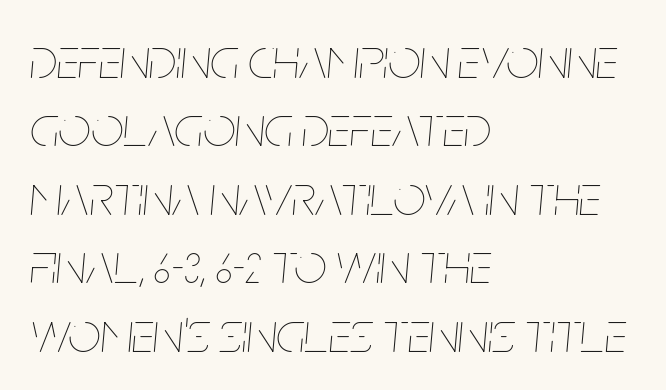
Vertical stems look standard width or narrower in stroke. Between one letter and the next there's only the usual sliver of space. Spacing verdict: proportional, widths tailored to each character. The passage shown leans; its letterforms are oblique.
